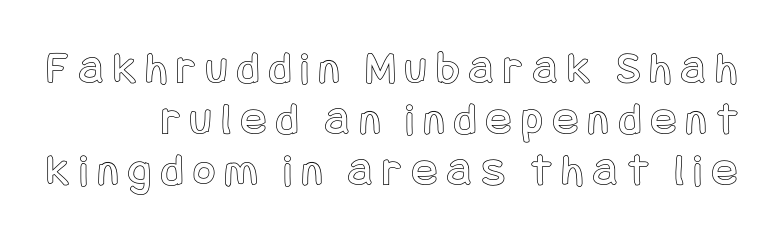
The image shows 47 px condensed type, upright; set tight line spacing (1.09x), unusually wide letter spacing (+0.22 em), not underlined; a large x-height.
